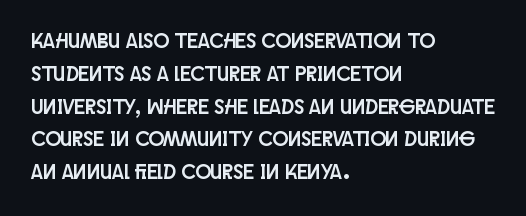
Whoever set this chose a conventional vertical rhythm. Quick note: not italic, upright. Only glyphs here, with clear space below each row. The horizontal fit of the characters is conventional and even. Notice how the passage keeps a crisp vertical edge on the left only.
